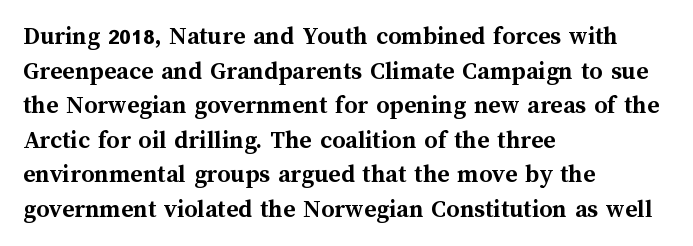
Do the letters lean? They stand straight. Standard letterfit; no display-style spreading of the glyphs. The strip under each line holds only bare page. The rendering anchors every line to the left-hand side. The glyphs have the mass of a bold cut. Quick note: interline space is typical.
